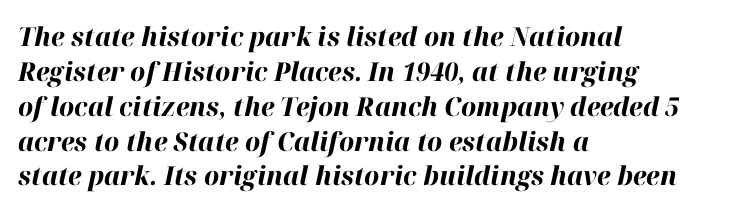
The image shows 26 px bold type, italic (leaning right); set left-aligned, normal line spacing (1.34x), normal letter spacing, not underlined.
